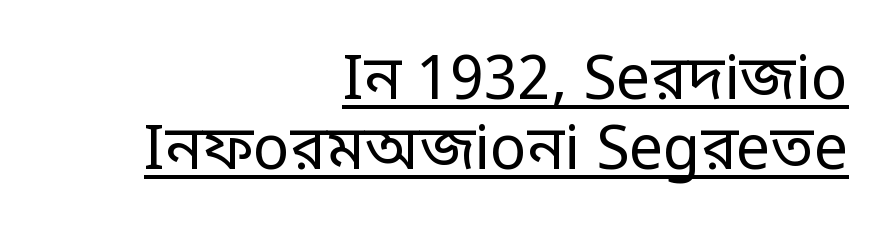
Q: Is the text bold? A: No.
Q: Is the text italic (slanted)? A: No, it is upright.
Q: Is the typeface a serif or a sans-serif typeface? A: Sans-serif.
Q: Is the text underlined? A: Yes.
Q: How is the paragraph aligned? A: Right-aligned.
Q: Is the spacing between letters normal or unusually wide? A: Normal.
Q: Is the spacing between lines tight, normal or loose? A: Tight.
Q: Width (condensed, normal, or wide)? A: Condensed.
Q: Stroke contrast? A: Low.
Q: Monospaced? A: No.
